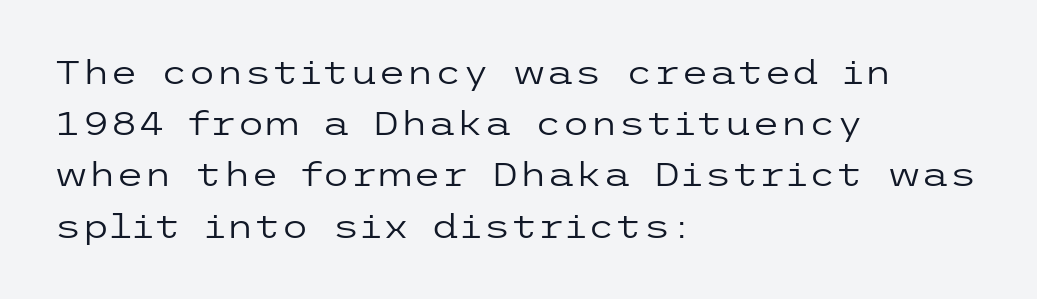
{"serif": "no", "italic": "no", "bold": "no", "weight": "regular", "width": "wide", "stroke_contrast": "low", "x_height": "medium", "underline": "no", "align": "left", "line_spacing": "normal", "line_spacing_ratio": 1.6, "letter_spacing": "normal", "letter_spacing_em": 0.0, "glyph_px": 32}
